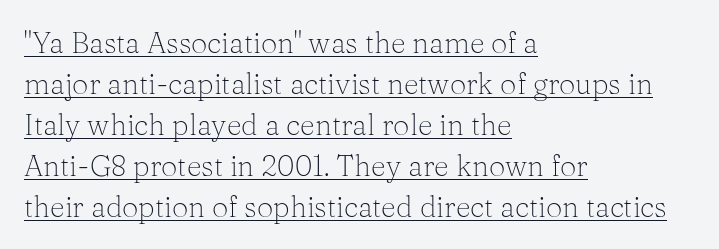
{"serif": "yes", "italic": "no", "bold": "no", "weight": "light", "width": "normal", "stroke_contrast": "medium", "x_height": "medium", "monospaced": "no", "underline": "yes", "align": "left", "line_spacing": "normal", "line_spacing_ratio": 1.41, "letter_spacing": "normal", "letter_spacing_em": 0.0, "glyph_px": 29}
